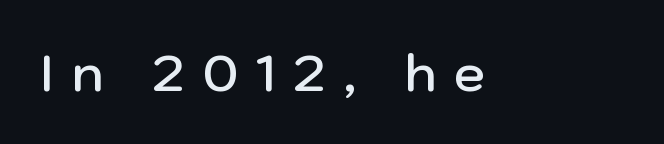
{"serif": "no", "italic": "no", "bold": "semi", "weight": "semibold", "width": "normal", "stroke_contrast": "low", "x_height": "medium", "monospaced": "no", "underline": "no", "letter_spacing": "wide", "letter_spacing_em": 0.36, "glyph_px": 50}
